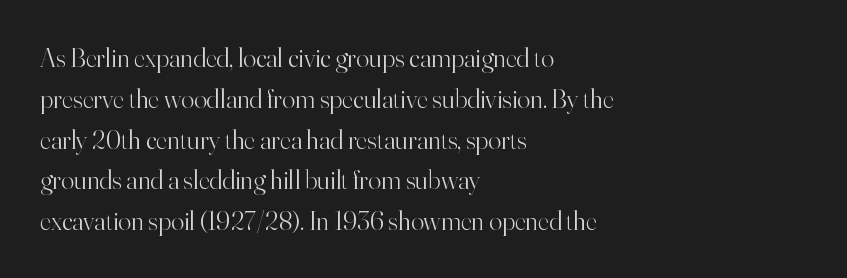
{"italic": "no", "bold": "no", "underline": "no", "align": "left", "line_spacing": "normal", "line_spacing_ratio": 1.51, "letter_spacing": "normal", "letter_spacing_em": 0.0, "glyph_px": 27}
